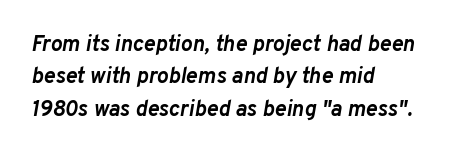
Successive baselines arrive at the customary interval. Between one letter and the next there's only the usual sliver of space. Unmarked baselines from the first word to the last. The lettering tilts uniformly, giving the passage an italic look. The compositor pushed each line to the left boundary. This is heavy type, rendered in bold.
